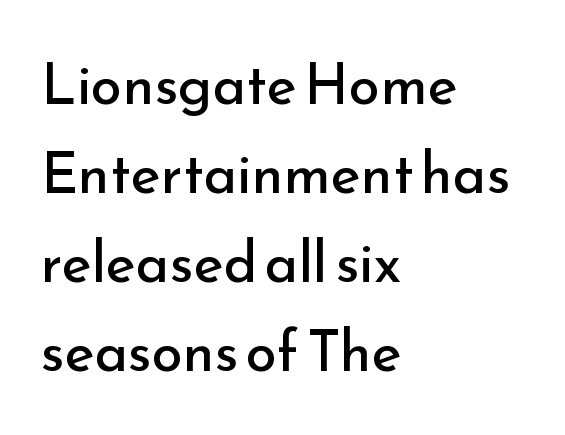
{"serif": "no", "italic": "no", "bold": "no", "weight": "regular", "width": "normal", "stroke_contrast": "low", "x_height": "small", "monospaced": "no", "underline": "no", "align": "left", "line_spacing": "normal", "line_spacing_ratio": 1.56, "letter_spacing": "normal", "letter_spacing_em": 0.0, "glyph_px": 57}
